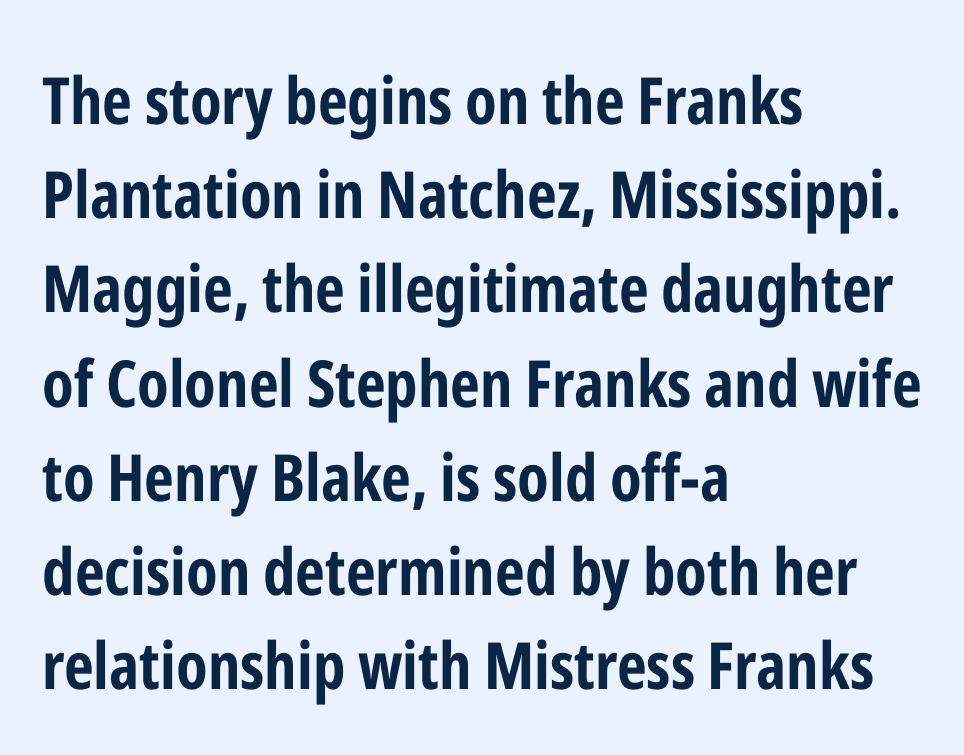
Q: Is the text bold? A: Yes.
Q: Is the text italic (slanted)? A: No, it is upright.
Q: Is the typeface a serif or a sans-serif typeface? A: Sans-serif.
Q: Is the text underlined? A: No.
Q: How is the paragraph aligned? A: Left-aligned.
Q: Is the spacing between letters normal or unusually wide? A: Normal.
Q: Is the spacing between lines tight, normal or loose? A: Normal.
Q: Width (condensed, normal, or wide)? A: Condensed.
Q: Stroke contrast? A: Low.
Q: x-height? A: Medium.
Q: Monospaced? A: No.
